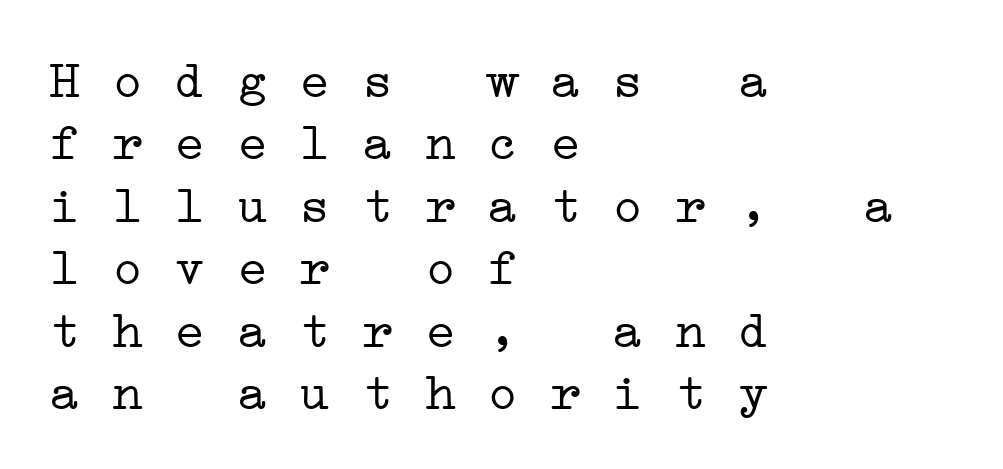
The image shows 52 px light, wide serif type, monospaced; set left-aligned, line spacing 1.2x, normal letter spacing, not underlined; low stroke contrast and a medium x-height.
